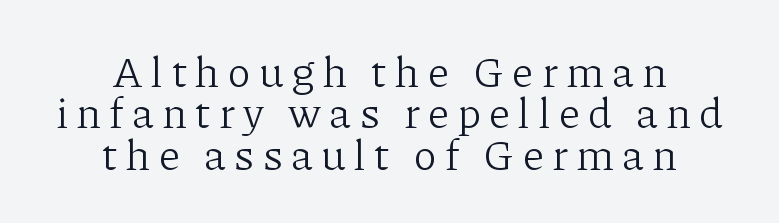
{"serif": "yes", "italic": "no", "bold": "no", "weight": "light", "width": "normal", "stroke_contrast": "low", "x_height": "medium", "monospaced": "no", "underline": "no", "align": "center", "line_spacing": "tight", "line_spacing_ratio": 0.96, "letter_spacing": "wide", "letter_spacing_em": 0.2, "glyph_px": 43}
